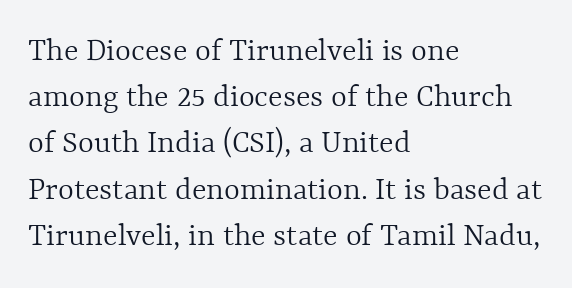
The image shows 34 px light type, upright; set left-aligned, normal line spacing (1.36x), normal letter spacing, not underlined; a medium x-height.
